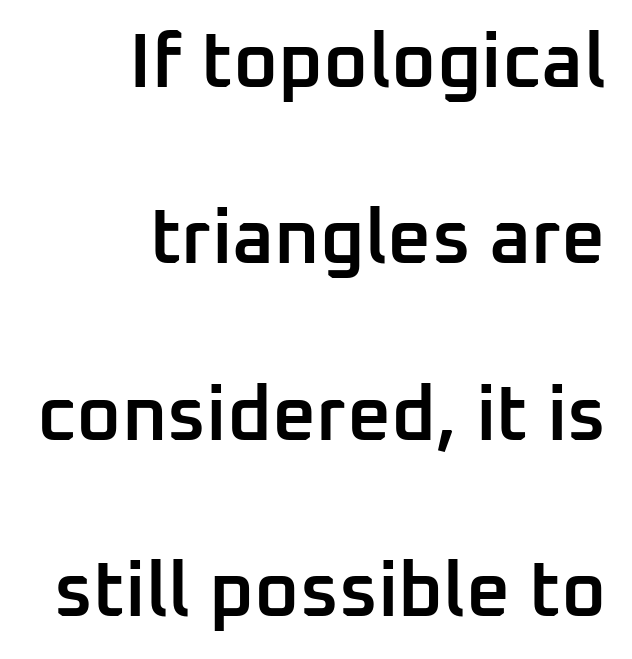
Q: Is the text bold? A: Semi-bold.
Q: Is the text italic (slanted)? A: No, it is upright.
Q: Is the typeface a serif or a sans-serif typeface? A: Sans-serif.
Q: Is the text underlined? A: No.
Q: How is the paragraph aligned? A: Right-aligned.
Q: Is the spacing between letters normal or unusually wide? A: Normal.
Q: Is the spacing between lines tight, normal or loose? A: Loose.
Q: Width (condensed, normal, or wide)? A: Normal.
Q: Stroke contrast? A: Low.
Q: x-height? A: Medium.
Q: Monospaced? A: No.
